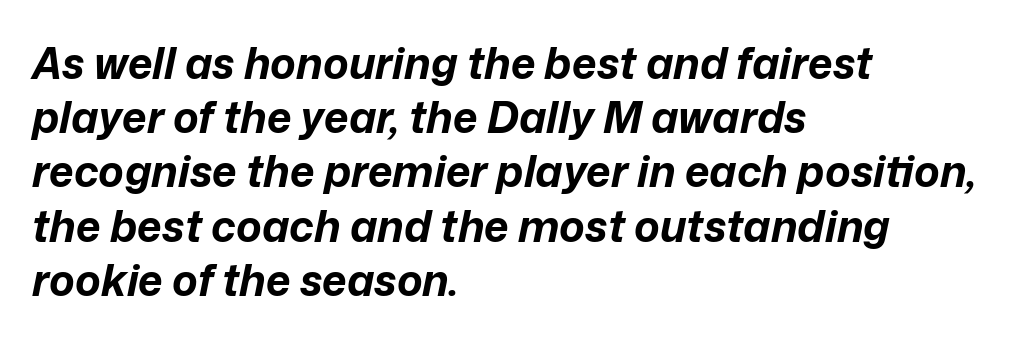
The image shows 43 px bold type, italic (leaning right); set left-aligned, normal line spacing (1.26x), normal letter spacing, not underlined; low stroke contrast and a medium x-height.
